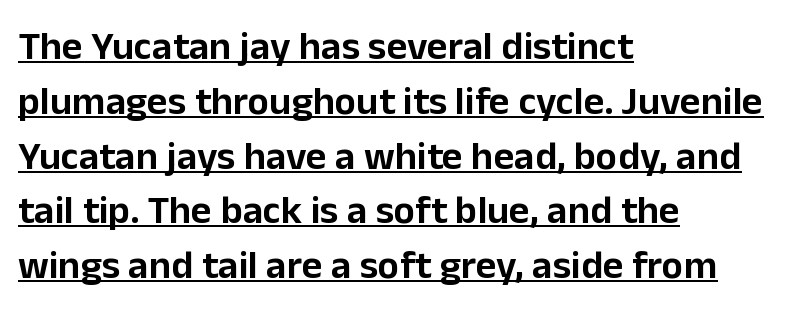
Q: Is the text italic (slanted)? A: No, it is upright.
Q: Is the typeface a serif or a sans-serif typeface? A: Sans-serif.
Q: Is the text underlined? A: Yes.
Q: How is the paragraph aligned? A: Left-aligned.
Q: Is the spacing between letters normal or unusually wide? A: Normal.
Q: Is the spacing between lines tight, normal or loose? A: Normal.
Q: Width (condensed, normal, or wide)? A: Normal.
Q: Stroke contrast? A: Low.
Q: x-height? A: Medium.
Q: Monospaced? A: No.
